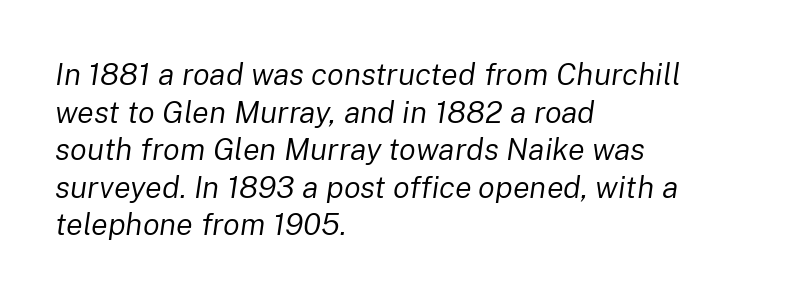
Yep, that's italic — everything's leaning. Standard letterfit; no display-style spreading of the glyphs. Heaviness? Minimal to ordinary, like unemphasized prose. The passage shown is typed in a proportional face where columns would drift. Type without underlining. A classic flush-left, rag-right setting is used for this passage.
